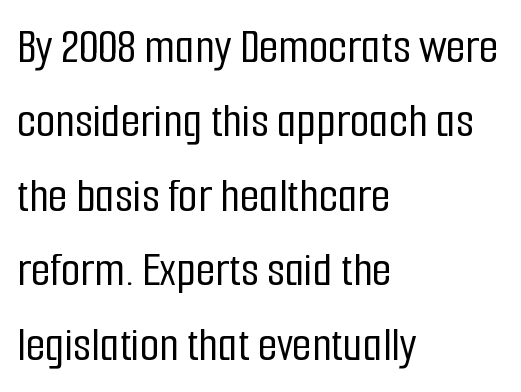
Q: Is the text italic (slanted)? A: No, it is upright.
Q: Is the typeface a serif or a sans-serif typeface? A: Sans-serif.
Q: Is the text underlined? A: No.
Q: How is the paragraph aligned? A: Left-aligned.
Q: Is the spacing between letters normal or unusually wide? A: Normal.
Q: Is the spacing between lines tight, normal or loose? A: Normal.
Q: Width (condensed, normal, or wide)? A: Condensed.
Q: Stroke contrast? A: Low.
Q: x-height? A: Medium.
Q: Monospaced? A: No.
